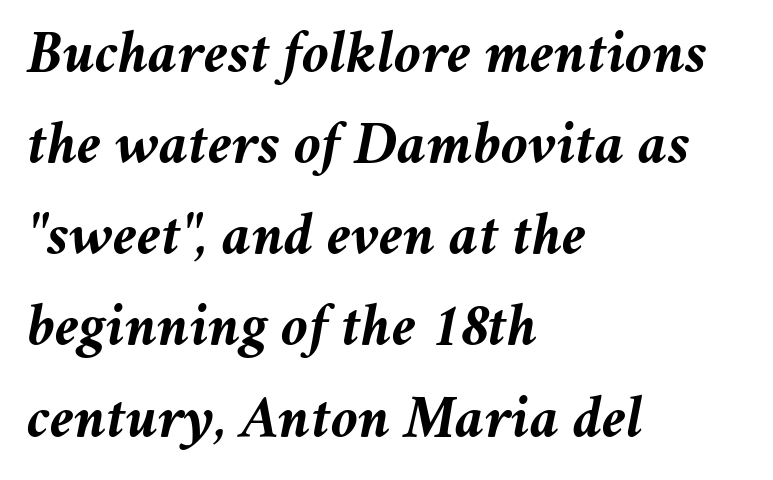
Regular leading. Has an underline been added? It has not. Nothing unusual about the tracking: characters are spaced as the font intends. All the whitespace from short lines collects on the right.
